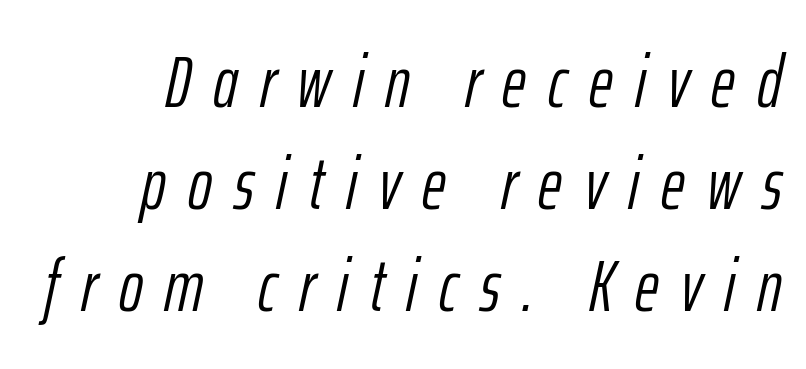
The ragged edge is on the left, which tells us the setting is flush right. The tracking jumps out immediately: characters are airy and widely separated. These lines are rendered in a variable-pitch font. The typesetting does not lean heavy: it is not bold. Vertical spacing — default.
